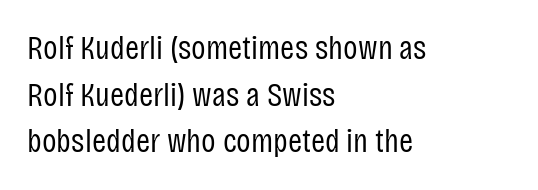
{"serif": "no", "italic": "no", "bold": "no", "weight": "regular", "width": "condensed", "stroke_contrast": "low", "x_height": "large", "monospaced": "no", "underline": "no", "align": "left", "line_spacing": "normal", "line_spacing_ratio": 1.37, "letter_spacing": "normal", "letter_spacing_em": 0.0, "glyph_px": 34}
